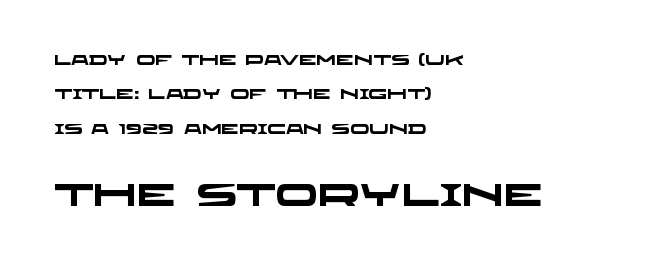
Q: Is the text bold? A: Yes.
Q: Is the typeface a serif or a sans-serif typeface? A: Sans-serif.
Q: Is the text underlined? A: No.
Q: How is the paragraph aligned? A: Left-aligned.
Q: Is the spacing between letters normal or unusually wide? A: Normal.
Q: Is the spacing between lines tight, normal or loose? A: Loose.
Q: Which block of text is set in a larger size, the first (top) or the second (bottom)? A: The second (bottom) one.
Q: Width (condensed, normal, or wide)? A: Wide.
Q: Stroke contrast? A: Low.
Q: x-height? A: Large.
Q: Monospaced? A: No.
